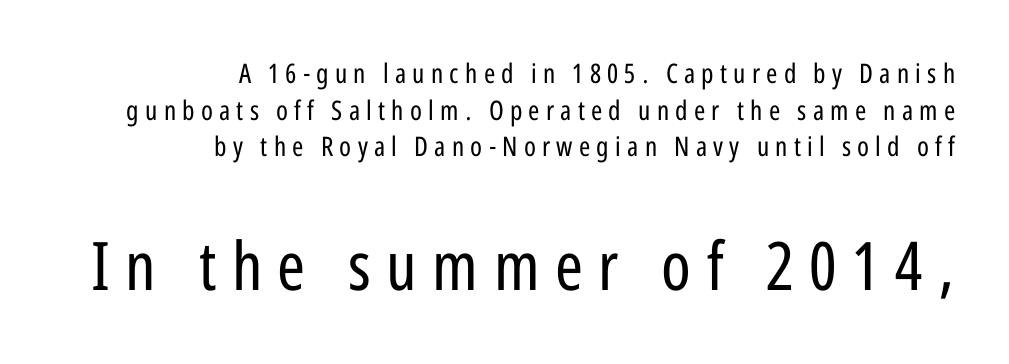
The image shows 67 px regular-weight, condensed sans-serif type, upright; set right-aligned, normal line spacing (1.36x), unusually wide letter spacing (+0.23 em), not underlined; the second (bottom) block is 2.48x larger; low stroke contrast and a medium x-height.
